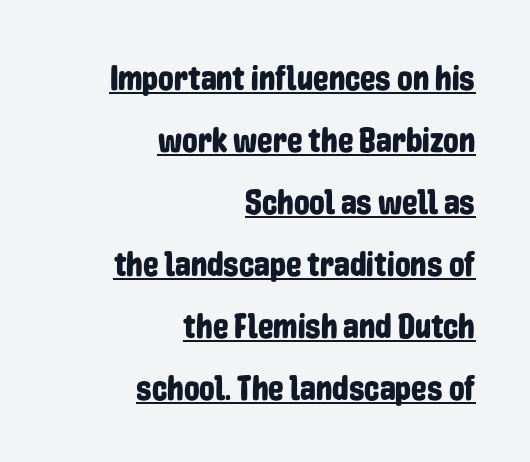
The image shows 35 px condensed sans-serif type, upright; set right-aligned, line spacing 1.77x, normal letter spacing, underlined; low stroke contrast and a medium x-height.
